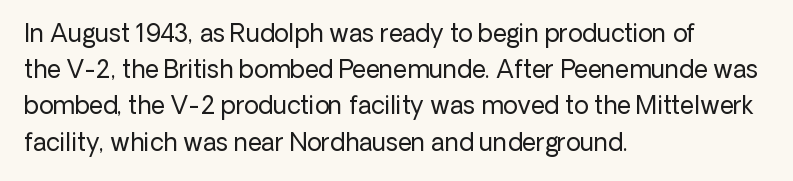
Q: Is the text bold? A: No.
Q: Is the text italic (slanted)? A: No, it is upright.
Q: Is the text underlined? A: No.
Q: How is the paragraph aligned? A: Left-aligned.
Q: Is the spacing between letters normal or unusually wide? A: Normal.
Q: Is the spacing between lines tight, normal or loose? A: Normal.
